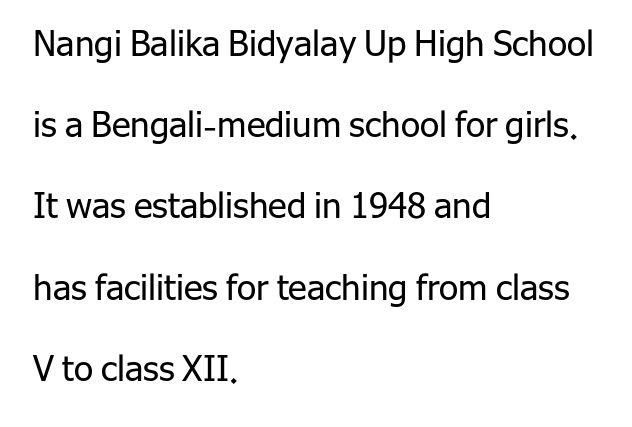
Q: Is the text bold? A: No.
Q: Is the text italic (slanted)? A: No, it is upright.
Q: Is the typeface a serif or a sans-serif typeface? A: Sans-serif.
Q: Is the text underlined? A: No.
Q: How is the paragraph aligned? A: Left-aligned.
Q: Is the spacing between letters normal or unusually wide? A: Normal.
Q: Is the spacing between lines tight, normal or loose? A: Loose.
Q: Width (condensed, normal, or wide)? A: Normal.
Q: Stroke contrast? A: Low.
Q: x-height? A: Medium.
Q: Monospaced? A: No.
